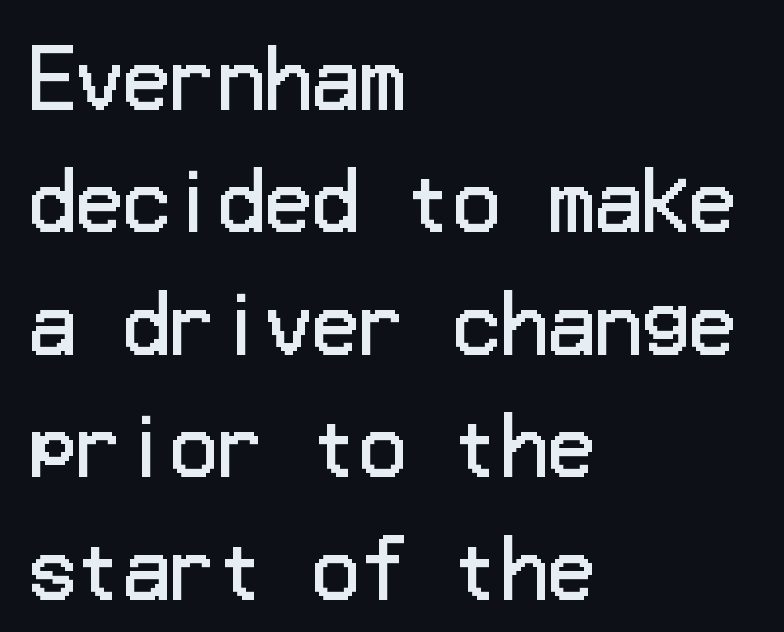
{"serif": "no", "italic": "no", "bold": "no", "weight": "regular", "width": "normal", "stroke_contrast": "low", "x_height": "medium", "underline": "no", "align": "left", "line_spacing": "normal", "line_spacing_ratio": 1.57, "letter_spacing": "normal", "letter_spacing_em": 0.0, "glyph_px": 78}
